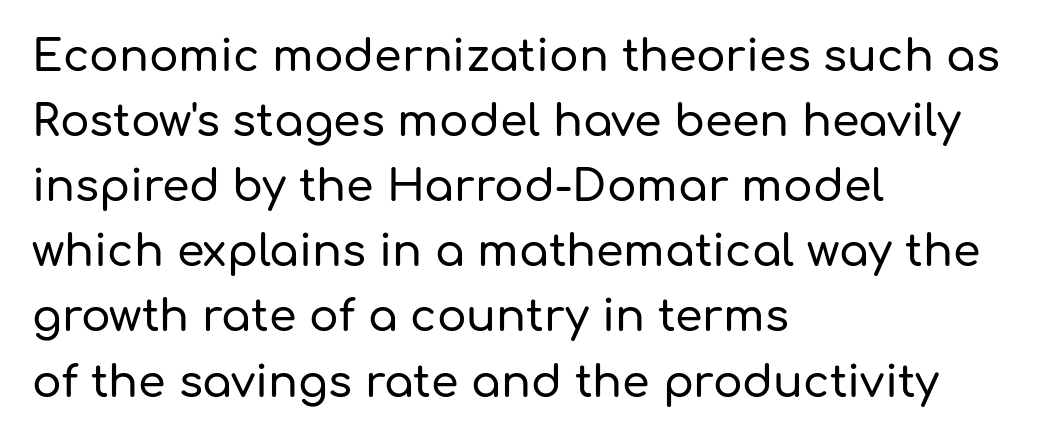
Q: Is the text italic (slanted)? A: No, it is upright.
Q: Is the typeface a serif or a sans-serif typeface? A: Sans-serif.
Q: Is the text underlined? A: No.
Q: How is the paragraph aligned? A: Left-aligned.
Q: Is the spacing between letters normal or unusually wide? A: Normal.
Q: Is the spacing between lines tight, normal or loose? A: Normal.
Q: Width (condensed, normal, or wide)? A: Normal.
Q: Stroke contrast? A: Low.
Q: x-height? A: Medium.
Q: Monospaced? A: No.
